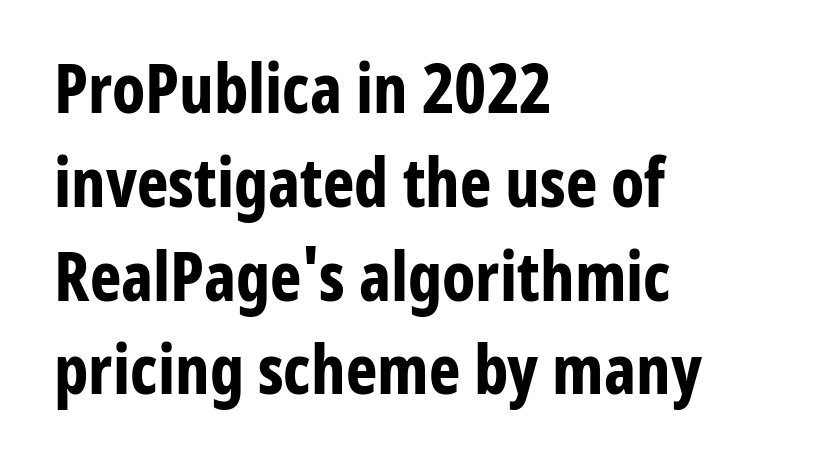
The image shows 67 px bold, condensed sans-serif type, upright; set left-aligned, normal line spacing (1.4x), normal letter spacing, not underlined; low stroke contrast and a medium x-height.
